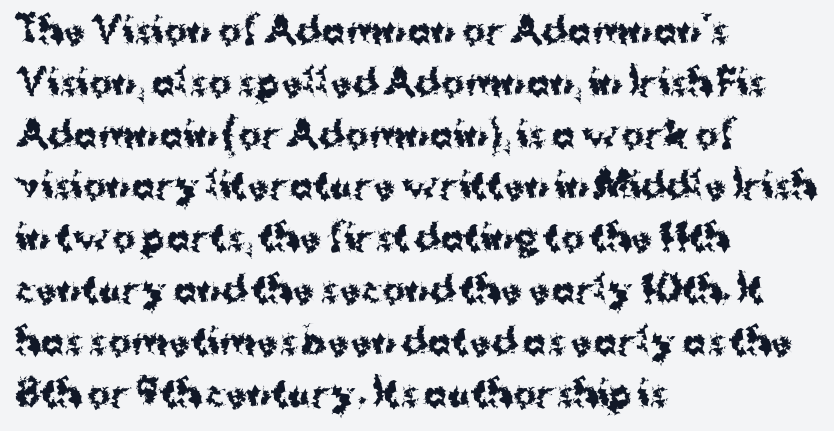
Underlining? Definitely not there. Rendered with straight, roman letterforms. The line texture is even and compact thanks to regular tracking. A normal amount of white space separates one row of letters from the next. Think of a printed novel: that variable character pitch is what you see here. Each line starts at the same left margin while the right side varies.
